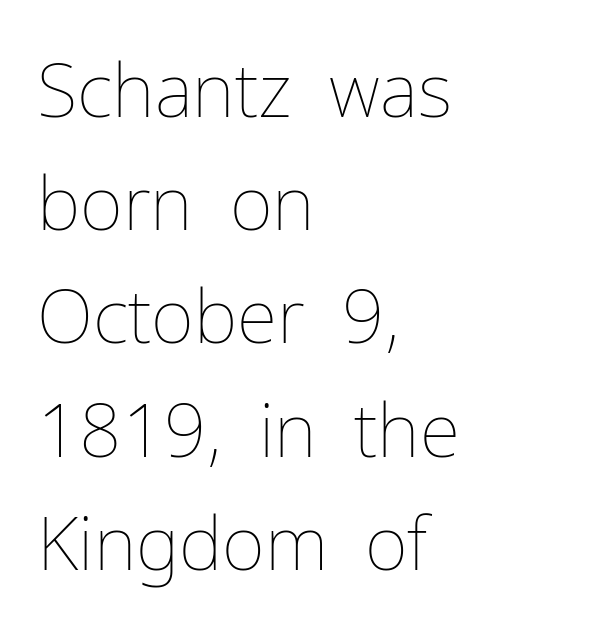
Q: Is the text bold? A: No.
Q: Is the text italic (slanted)? A: No, it is upright.
Q: Is the text underlined? A: No.
Q: How is the paragraph aligned? A: Left-aligned.
Q: Is the spacing between letters normal or unusually wide? A: Normal.
Q: Is the spacing between lines tight, normal or loose? A: Normal.
Q: Width (condensed, normal, or wide)? A: Normal.
Q: Stroke contrast? A: Low.
Q: x-height? A: Medium.
Q: Monospaced? A: No.
